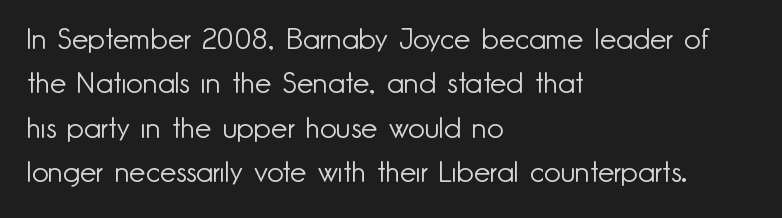
{"serif": "no", "italic": "no", "bold": "no", "weight": "light", "width": "normal", "stroke_contrast": "low", "x_height": "small", "monospaced": "no", "underline": "no", "align": "left", "line_spacing": "normal", "line_spacing_ratio": 1.53, "letter_spacing": "normal", "letter_spacing_em": 0.0, "glyph_px": 29}
